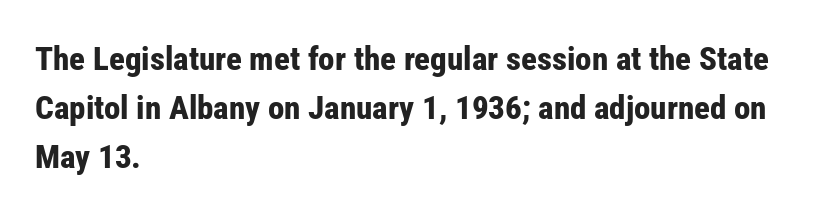
The passage shown is typeset with a sans-serif family. The paragraph has a hard left edge and a soft right edge. Words appear dense and cohesive because spacing is normal. What's the leading like? Ordinary, nothing unusual. Is there any slant? The stems are plumb. Each letter keeps its own natural width here, so spacing adapts to shape.
